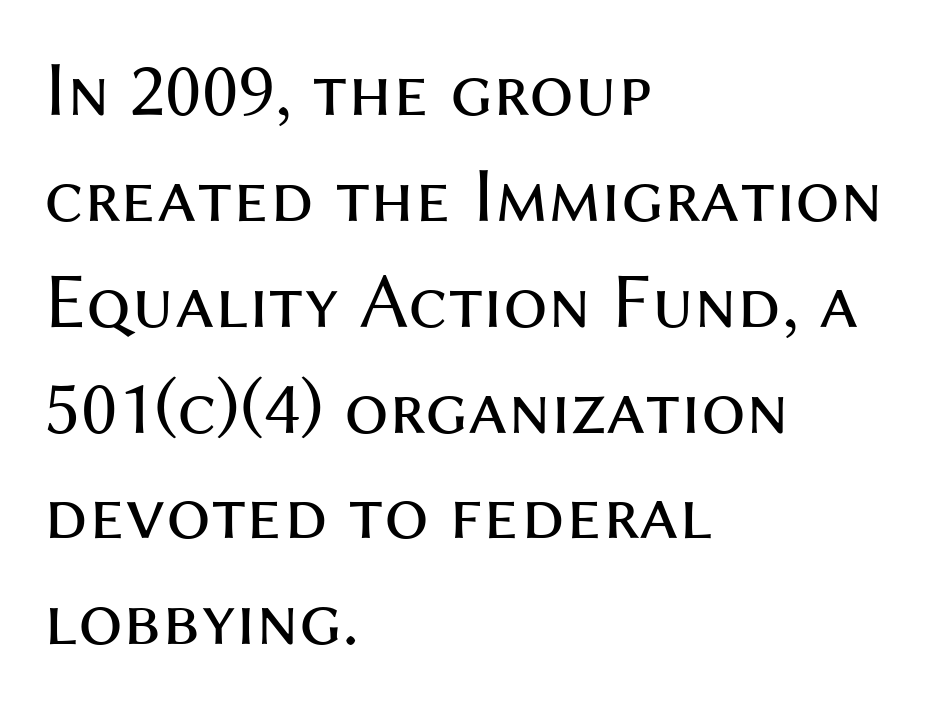
{"serif": "no", "italic": "no", "bold": "no", "weight": "regular", "width": "normal", "stroke_contrast": "medium", "x_height": "medium", "monospaced": "no", "underline": "no", "align": "left", "line_spacing": "normal", "line_spacing_ratio": 1.34, "letter_spacing": "normal", "letter_spacing_em": 0.0, "glyph_px": 79}
